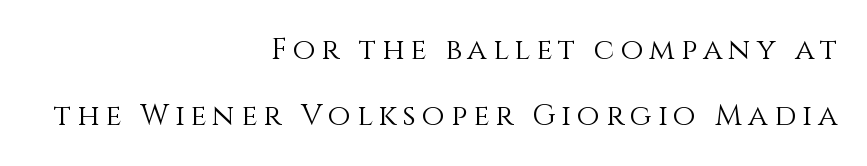
One glance says open: line gaps are wider than usual. The letters stand upright; this is a roman face. The tracking jumps out immediately: characters are airy and widely separated. The passage is arranged like a letterhead date or caption credit — flush right. This reads as an unemphasized weight, regular at the heaviest.
